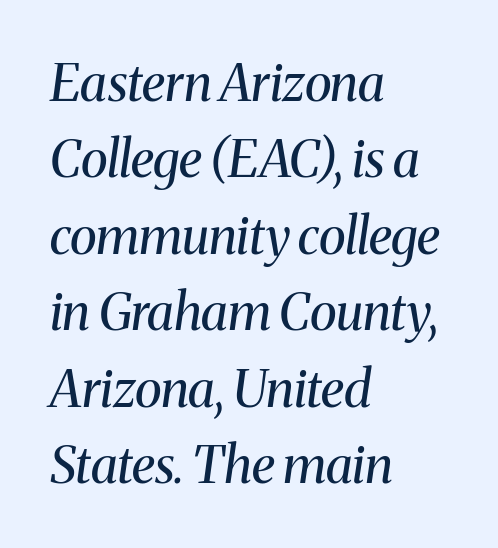
Q: Is the text bold? A: No.
Q: Is the text italic (slanted)? A: Yes, it leans right by about 8 degrees.
Q: Is the typeface a serif or a sans-serif typeface? A: Serif.
Q: Is the text underlined? A: No.
Q: How is the paragraph aligned? A: Left-aligned.
Q: Is the spacing between letters normal or unusually wide? A: Normal.
Q: Is the spacing between lines tight, normal or loose? A: Normal.
Q: Width (condensed, normal, or wide)? A: Normal.
Q: Stroke contrast? A: Medium.
Q: x-height? A: Medium.
Q: Monospaced? A: No.
